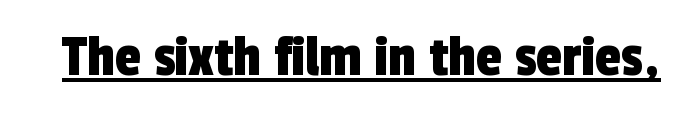
The rendering keeps characters at their native spacing. The rendering uses natural spacing where letterforms have individual widths. This rendering employs a face without finishing strokes, i.e., a sans-serif. Glance below the letters and you will spot a drawn line.
